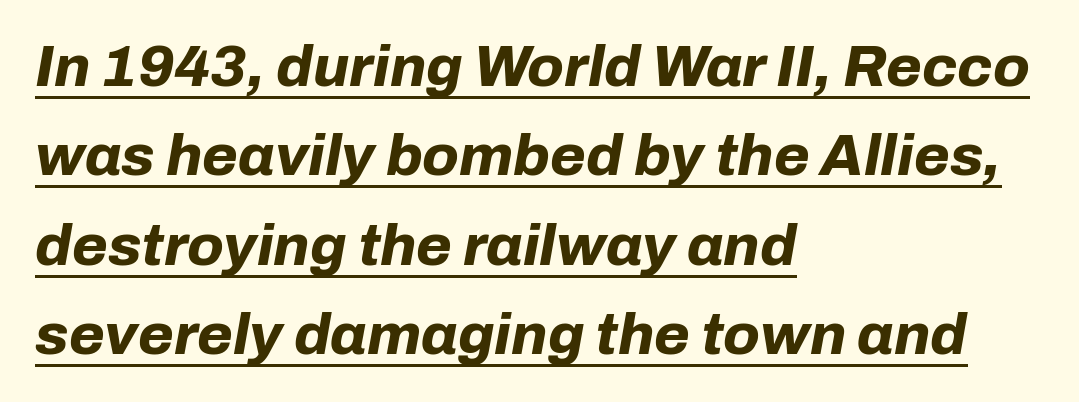
Q: Is the text bold? A: Yes.
Q: Is the text italic (slanted)? A: Yes, it leans right by about 10 degrees.
Q: Is the text underlined? A: Yes.
Q: How is the paragraph aligned? A: Left-aligned.
Q: Is the spacing between letters normal or unusually wide? A: Normal.
Q: Is the spacing between lines tight, normal or loose? A: Normal.
Q: Width (condensed, normal, or wide)? A: Normal.
Q: Stroke contrast? A: Low.
Q: x-height? A: Medium.
Q: Monospaced? A: No.
